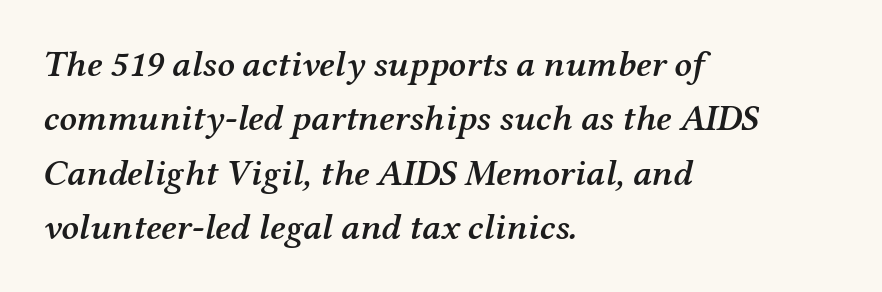
{"serif": "yes", "italic": "yes", "lean": "right", "slant_degrees": 12, "bold": "semi", "weight": "semibold", "width": "normal", "stroke_contrast": "medium", "x_height": "medium", "monospaced": "no", "underline": "no", "align": "left", "line_spacing": "normal", "line_spacing_ratio": 1.47, "letter_spacing": "normal", "letter_spacing_em": 0.0, "glyph_px": 37}
